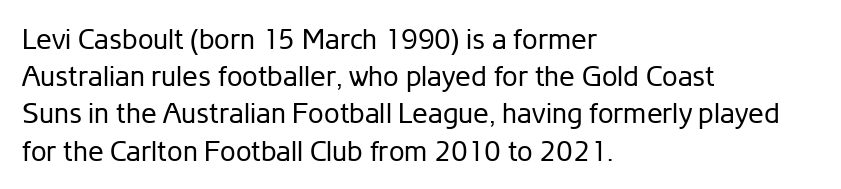
Descender tails drop into unmarked territory. Check where the strokes stop: nothing finishes them off — pure sans. Think of a printed novel: that variable character pitch is what you see here. The typography opts for an upright posture over an oblique one.
